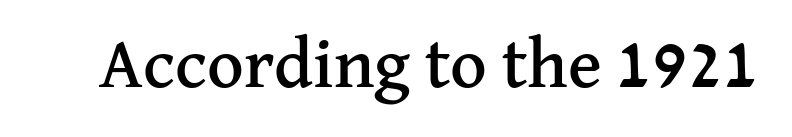
The image shows 71 px serif type, upright; set normal letter spacing, not underlined; medium stroke contrast and a medium x-height.
